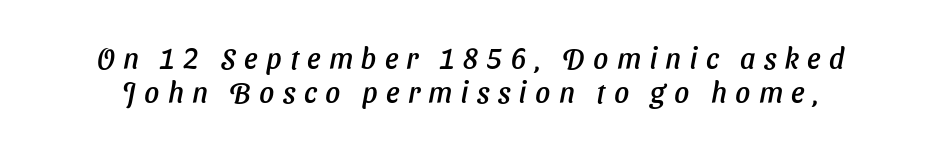
{"italic": "yes", "lean": "right", "slant_degrees": 11, "width": "normal", "stroke_contrast": "low", "x_height": "medium", "monospaced": "no", "underline": "no", "line_spacing_ratio": 1.18, "letter_spacing": "wide", "letter_spacing_em": 0.29, "glyph_px": 29}
